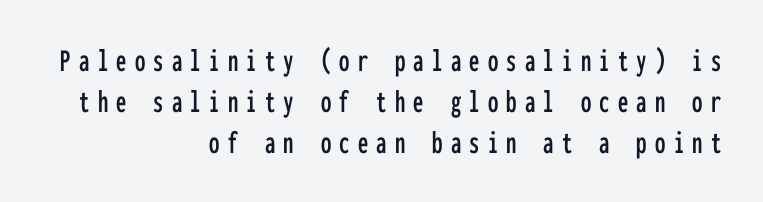
The letters are spread apart with noticeably loose tracking. Fixed-width glyphs throughout — classic coding-font behaviour. Stroke terminals: plain, sans-serif. Has an underline been added? It has not. Does the copy run flush right? Yes — the right margin is perfectly even.
